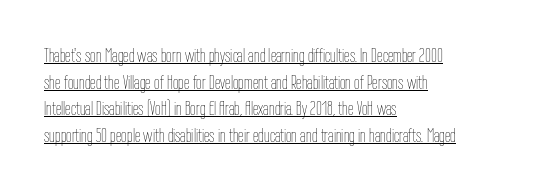
All the whitespace from short lines collects on the right. The strokes are not fattened; the text isn't bold. Line spacing here is normal. Tall strokes in this sample are plumb rather than angled. Every word sits above its own underline. Observe the ordinary spacing: letters are neighbours, not strangers.
